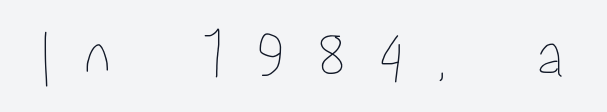
Q: Is the text italic (slanted)? A: No, it is upright.
Q: Is the text underlined? A: No.
Q: Is the spacing between letters normal or unusually wide? A: Unusually wide.
Q: Width (condensed, normal, or wide)? A: Condensed.
Q: Stroke contrast? A: Low.
Q: x-height? A: Medium.
Q: Monospaced? A: No.
